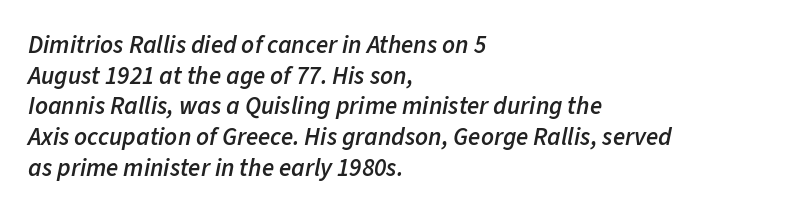
The image shows 25 px text type, italic (leaning right); set left-aligned, line spacing 1.23x, normal letter spacing, not underlined.
